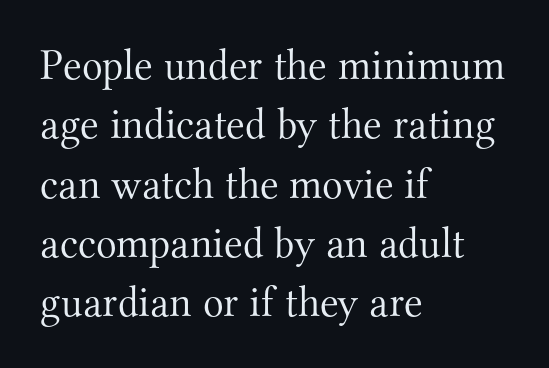
Compared with a typical body face, this is equally light or lighter still. The lines in this sample share a left origin and differ only in where they stop. Decoration check: the copy has no underline. Rows of type keep a routine distance in the vertical direction. Rendered with straight, roman letterforms.
